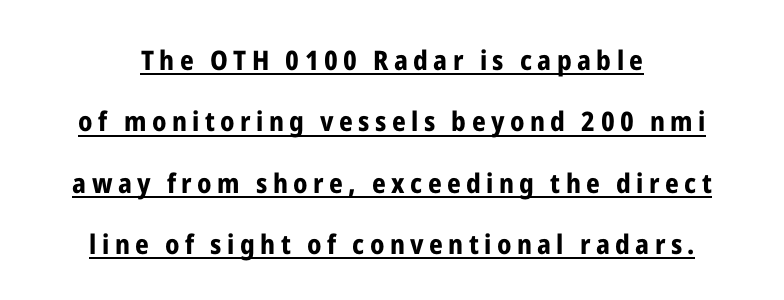
Q: Is the text bold? A: Yes.
Q: Is the text italic (slanted)? A: No, it is upright.
Q: Is the text underlined? A: Yes.
Q: Is the spacing between letters normal or unusually wide? A: Unusually wide.
Q: Is the spacing between lines tight, normal or loose? A: Loose.
